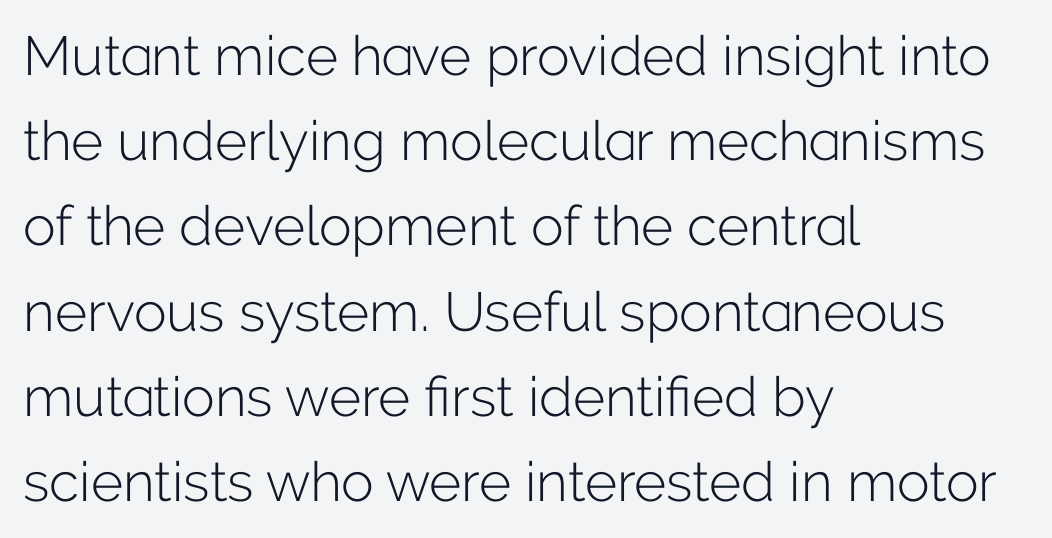
{"serif": "no", "italic": "no", "bold": "no", "weight": "light", "width": "normal", "stroke_contrast": "low", "x_height": "medium", "monospaced": "no", "underline": "no", "align": "left", "line_spacing": "normal", "line_spacing_ratio": 1.55, "letter_spacing": "normal", "letter_spacing_em": 0.0, "glyph_px": 55}
